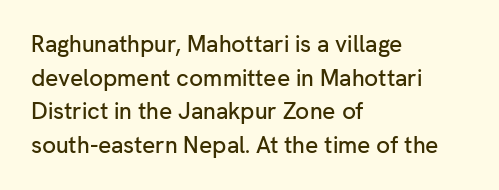
The image shows 23 px text type, upright; set left-aligned, normal line spacing (1.46x), normal letter spacing, not underlined.
